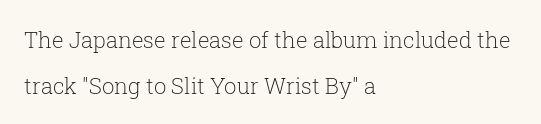
Q: Is the text bold? A: No.
Q: Is the text italic (slanted)? A: No, it is upright.
Q: Is the text underlined? A: No.
Q: How is the paragraph aligned? A: Left-aligned.
Q: Is the spacing between letters normal or unusually wide? A: Normal.
Q: Is the spacing between lines tight, normal or loose? A: Loose.
